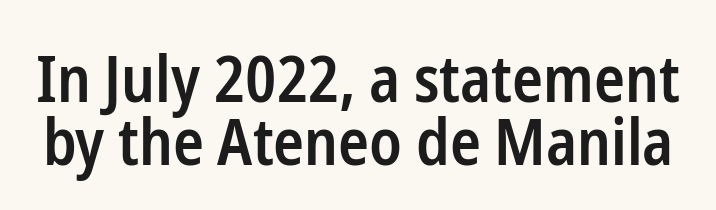
Q: Is the text bold? A: Semi-bold.
Q: Is the text italic (slanted)? A: No, it is upright.
Q: Is the typeface a serif or a sans-serif typeface? A: Sans-serif.
Q: Is the text underlined? A: No.
Q: Is the spacing between letters normal or unusually wide? A: Normal.
Q: Is the spacing between lines tight, normal or loose? A: Tight.
Q: Width (condensed, normal, or wide)? A: Condensed.
Q: Stroke contrast? A: Low.
Q: x-height? A: Medium.
Q: Monospaced? A: No.
